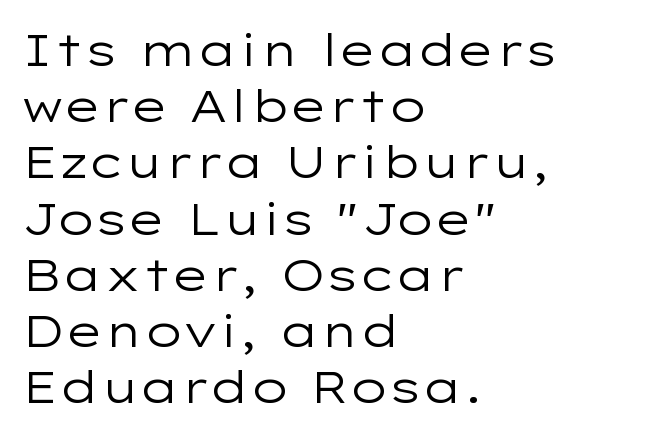
{"serif": "no", "italic": "no", "bold": "no", "weight": "regular", "width": "wide", "stroke_contrast": "low", "x_height": "medium", "monospaced": "no", "underline": "no", "align": "left", "line_spacing": "normal", "line_spacing_ratio": 1.25, "letter_spacing": "normal", "letter_spacing_em": 0.0, "glyph_px": 45}
